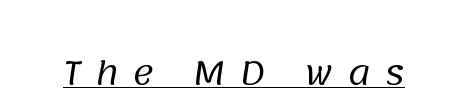
Here the designer chose a conventional face with non-uniform glyph widths. Note: no serifs on the glyphs. Think standard paragraph weight, or any step lighter than that. Spacing between characters has been opened up far beyond the box default. This is underlined copy, the kind a proofreader might mark for attention.
